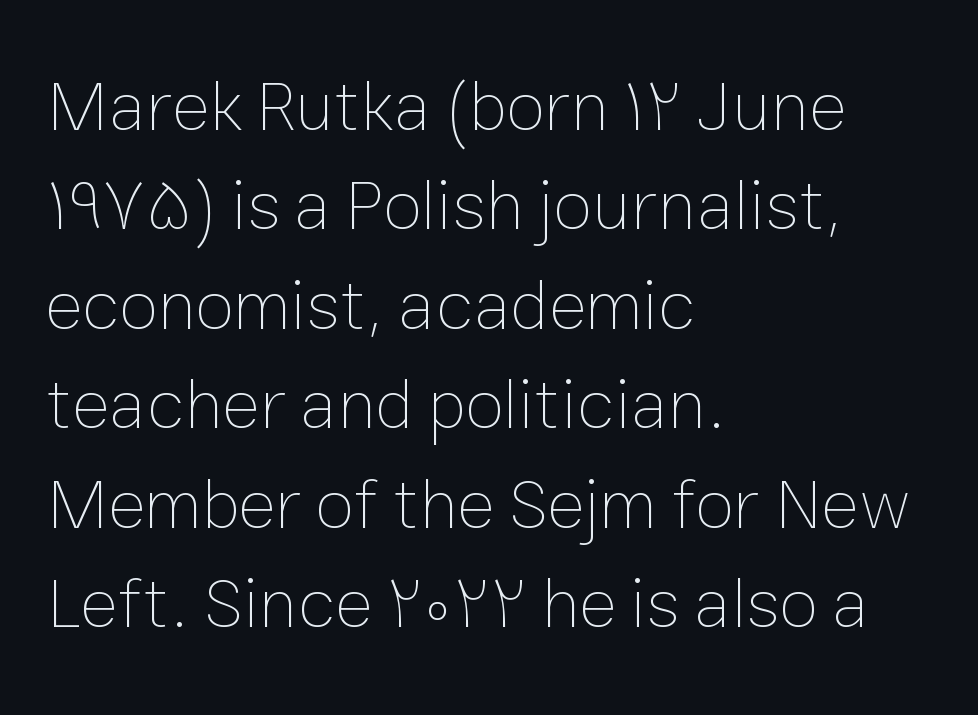
The font's upright variant was chosen for this text. Students, observe: this is what conventionally led text looks like. Look at the tracking — it's just the regular setting, nothing added. The rendering anchors every line to the left-hand side. Check under the words: just untouched page.
